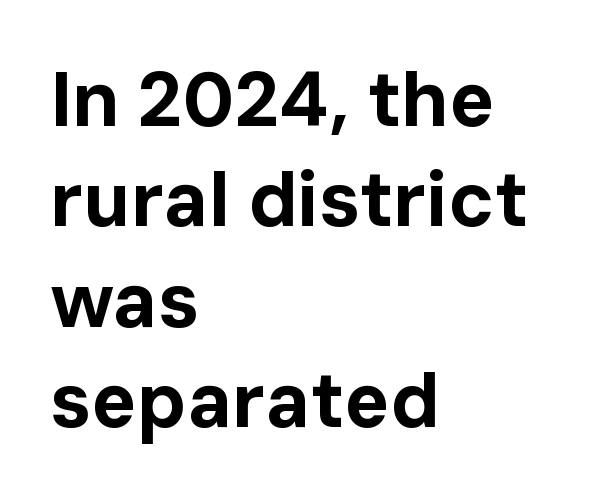
Q: Is the text bold? A: Yes.
Q: Is the text italic (slanted)? A: No, it is upright.
Q: Is the typeface a serif or a sans-serif typeface? A: Sans-serif.
Q: Is the text underlined? A: No.
Q: How is the paragraph aligned? A: Left-aligned.
Q: Is the spacing between letters normal or unusually wide? A: Normal.
Q: Is the spacing between lines tight, normal or loose? A: Normal.
Q: Width (condensed, normal, or wide)? A: Normal.
Q: Stroke contrast? A: Low.
Q: x-height? A: Medium.
Q: Monospaced? A: No.
